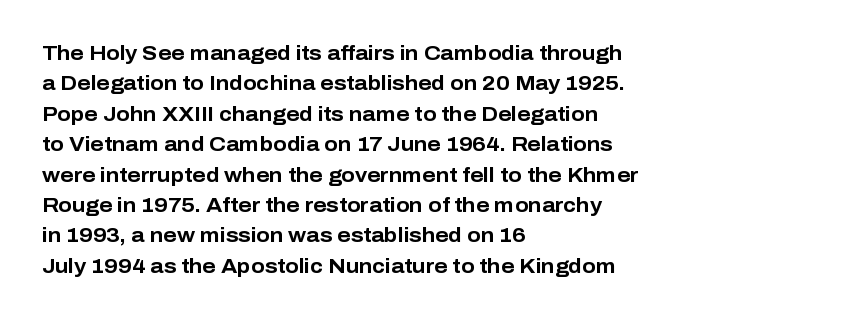
Q: Is the text bold? A: Yes.
Q: Is the text italic (slanted)? A: No, it is upright.
Q: Is the text underlined? A: No.
Q: How is the paragraph aligned? A: Left-aligned.
Q: Is the spacing between letters normal or unusually wide? A: Normal.
Q: Is the spacing between lines tight, normal or loose? A: Normal.
